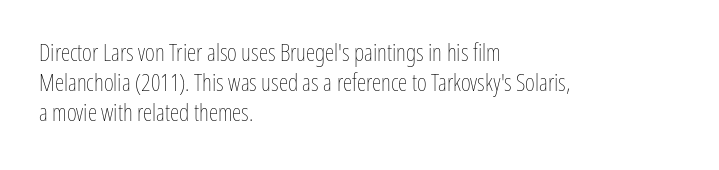
The image shows 24 px text type, upright; set left-aligned, line spacing 1.24x, normal letter spacing, not underlined.
